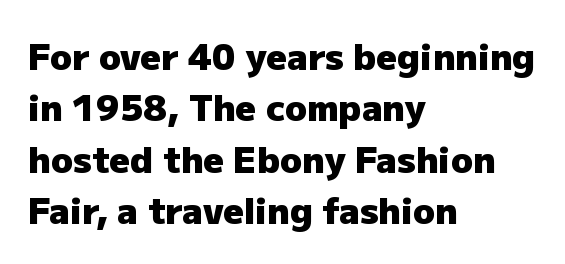
The image shows 36 px heavy sans-serif type, upright; set left-aligned, normal line spacing (1.43x), normal letter spacing, not underlined; low stroke contrast and a medium x-height.
